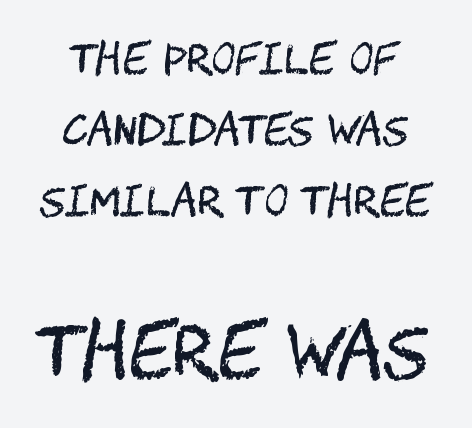
Q: Is the text bold? A: No.
Q: Is the text italic (slanted)? A: No, it is upright.
Q: Is the typeface a serif or a sans-serif typeface? A: Sans-serif.
Q: Is the text underlined? A: No.
Q: How is the paragraph aligned? A: Centered.
Q: Is the spacing between letters normal or unusually wide? A: Normal.
Q: Which block of text is set in a larger size, the first (top) or the second (bottom)? A: The second (bottom) one.
Q: Width (condensed, normal, or wide)? A: Condensed.
Q: Stroke contrast? A: Medium.
Q: x-height? A: Large.
